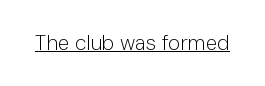
The image shows 21 px text type, upright; set normal letter spacing, underlined.
